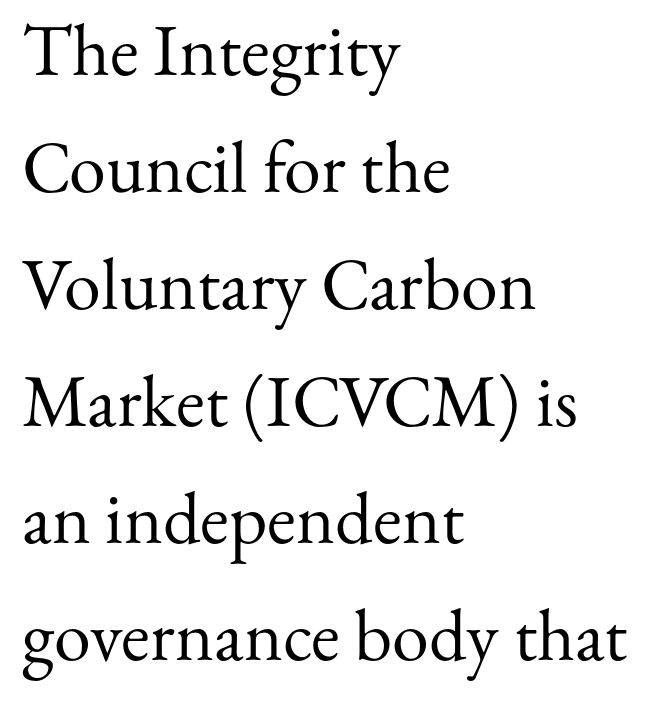
Q: Is the text bold? A: No.
Q: Is the text italic (slanted)? A: No, it is upright.
Q: Is the typeface a serif or a sans-serif typeface? A: Serif.
Q: Is the text underlined? A: No.
Q: How is the paragraph aligned? A: Left-aligned.
Q: Is the spacing between letters normal or unusually wide? A: Normal.
Q: Is the spacing between lines tight, normal or loose? A: Normal.
Q: Width (condensed, normal, or wide)? A: Normal.
Q: Stroke contrast? A: Medium.
Q: x-height? A: Small.
Q: Monospaced? A: No.
